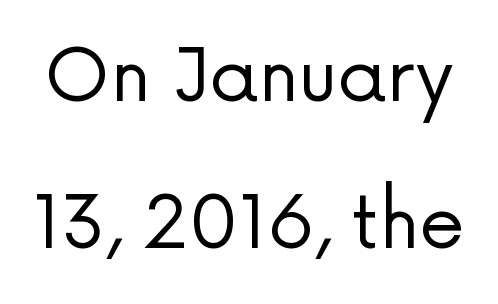
The image shows 73 px regular-weight sans-serif type, upright; set loose line spacing (2.02x), normal letter spacing, not underlined; low stroke contrast and a medium x-height.
